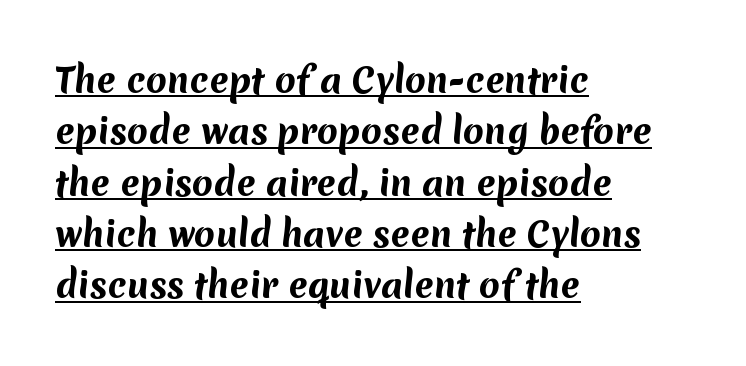
Q: Is the text bold? A: Yes.
Q: Is the typeface a serif or a sans-serif typeface? A: Sans-serif.
Q: Is the text underlined? A: Yes.
Q: How is the paragraph aligned? A: Left-aligned.
Q: Is the spacing between letters normal or unusually wide? A: Normal.
Q: Is the spacing between lines tight, normal or loose? A: Normal.
Q: Width (condensed, normal, or wide)? A: Normal.
Q: Stroke contrast? A: Medium.
Q: x-height? A: Medium.
Q: Monospaced? A: No.
